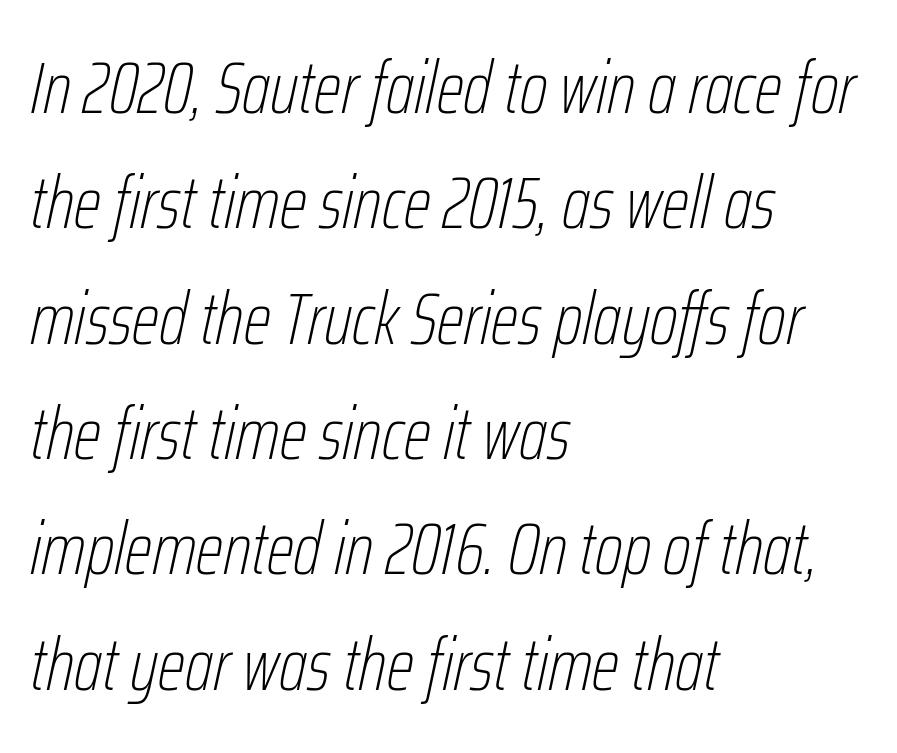
Q: Is the text bold? A: No.
Q: Is the text italic (slanted)? A: Yes, it leans right by about 12 degrees.
Q: Is the text underlined? A: No.
Q: How is the paragraph aligned? A: Left-aligned.
Q: Is the spacing between letters normal or unusually wide? A: Normal.
Q: Is the spacing between lines tight, normal or loose? A: Normal.
Q: Width (condensed, normal, or wide)? A: Condensed.
Q: Stroke contrast? A: Low.
Q: x-height? A: Medium.
Q: Monospaced? A: No.
